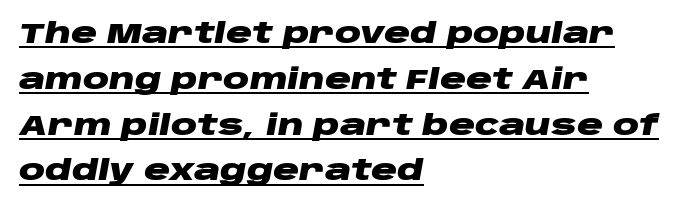
Q: Is the text bold? A: Yes.
Q: Is the text italic (slanted)? A: Yes, it leans right by about 10 degrees.
Q: Is the text underlined? A: Yes.
Q: How is the paragraph aligned? A: Left-aligned.
Q: Is the spacing between letters normal or unusually wide? A: Normal.
Q: Is the spacing between lines tight, normal or loose? A: Normal.
Q: Width (condensed, normal, or wide)? A: Wide.
Q: Stroke contrast? A: Low.
Q: x-height? A: Large.
Q: Monospaced? A: No.
